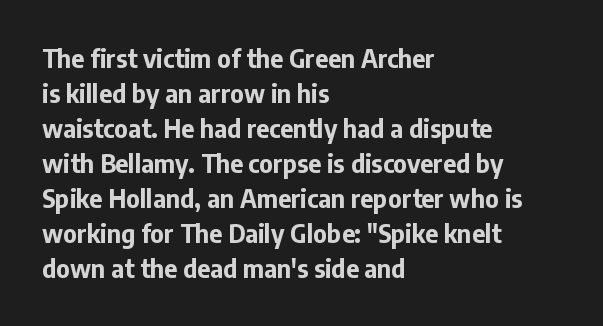
Q: Is the text bold? A: Yes.
Q: Is the text italic (slanted)? A: No, it is upright.
Q: Is the text underlined? A: No.
Q: How is the paragraph aligned? A: Left-aligned.
Q: Is the spacing between letters normal or unusually wide? A: Normal.
Q: Is the spacing between lines tight, normal or loose? A: Normal.
